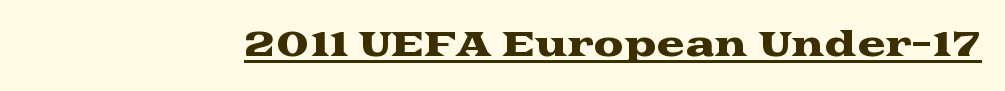
{"serif": "yes", "italic": "no", "width": "wide", "stroke_contrast": "medium", "x_height": "medium", "monospaced": "no", "underline": "yes", "letter_spacing": "normal", "letter_spacing_em": 0.0, "glyph_px": 34}
